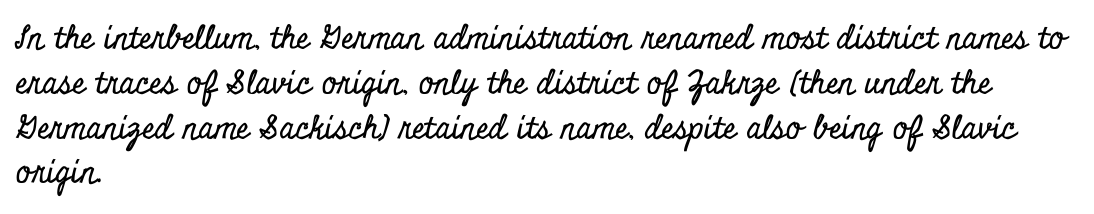
{"serif": "yes", "width": "condensed", "stroke_contrast": "low", "x_height": "small", "monospaced": "no", "underline": "no", "align": "left", "line_spacing": "normal", "line_spacing_ratio": 1.4, "letter_spacing": "normal", "letter_spacing_em": 0.0, "glyph_px": 32}
